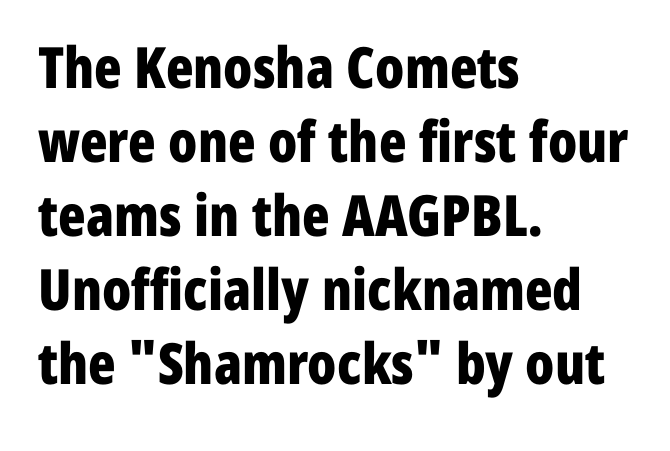
Inter-character spacing is left at the font's built-in metrics. The gap between lines stays unmarked. Note: no serifs on the glyphs. Thick stems and heavy bowls — unmistakably bold. Quick note: interline space is typical.
